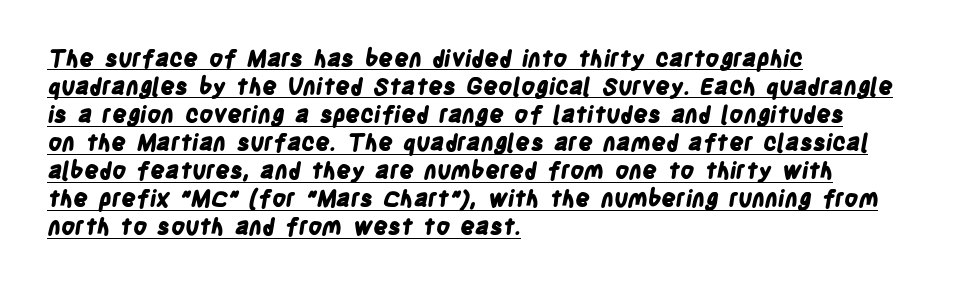
Q: Is the text bold? A: Yes.
Q: Is the text underlined? A: Yes.
Q: How is the paragraph aligned? A: Left-aligned.
Q: Is the spacing between letters normal or unusually wide? A: Normal.
